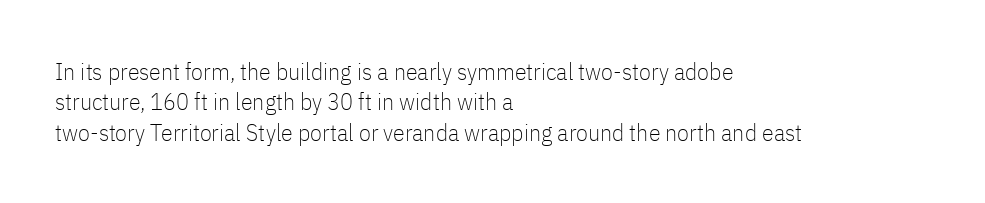
Q: Is the text bold? A: No.
Q: Is the text italic (slanted)? A: No, it is upright.
Q: Is the text underlined? A: No.
Q: How is the paragraph aligned? A: Left-aligned.
Q: Is the spacing between letters normal or unusually wide? A: Normal.
Q: Is the spacing between lines tight, normal or loose? A: Normal.
